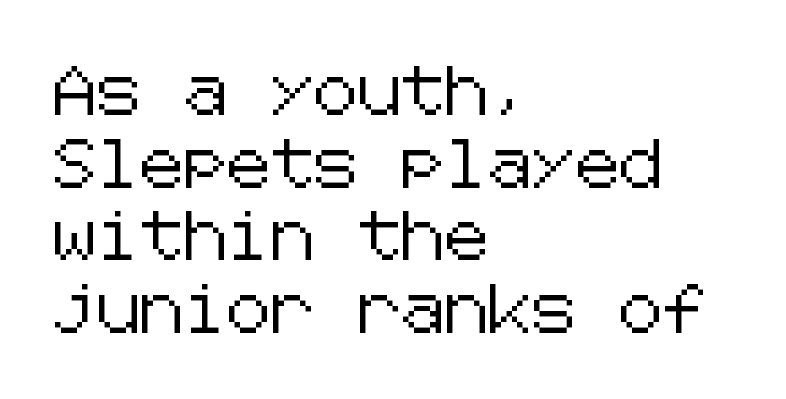
The typesetter chose a ragged-right arrangement here. Standard letterfit; no display-style spreading of the glyphs. If you measured baseline to baseline, you'd find a middling distance. This is the regular roman posture of the typeface. Is this a sans? Yes — the strokes have no serifs.
